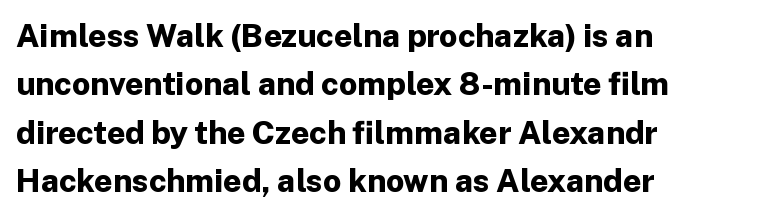
Q: Is the text bold? A: Yes.
Q: Is the text italic (slanted)? A: No, it is upright.
Q: Is the typeface a serif or a sans-serif typeface? A: Sans-serif.
Q: Is the text underlined? A: No.
Q: How is the paragraph aligned? A: Left-aligned.
Q: Is the spacing between letters normal or unusually wide? A: Normal.
Q: Is the spacing between lines tight, normal or loose? A: Normal.
Q: Width (condensed, normal, or wide)? A: Normal.
Q: Stroke contrast? A: Low.
Q: x-height? A: Medium.
Q: Monospaced? A: No.
